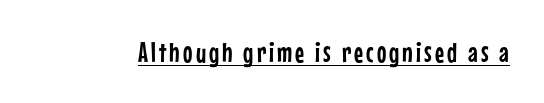
Q: Is the text italic (slanted)? A: No, it is upright.
Q: Is the typeface a serif or a sans-serif typeface? A: Sans-serif.
Q: Is the text underlined? A: Yes.
Q: Width (condensed, normal, or wide)? A: Condensed.
Q: Stroke contrast? A: Low.
Q: x-height? A: Medium.
Q: Monospaced? A: No.
